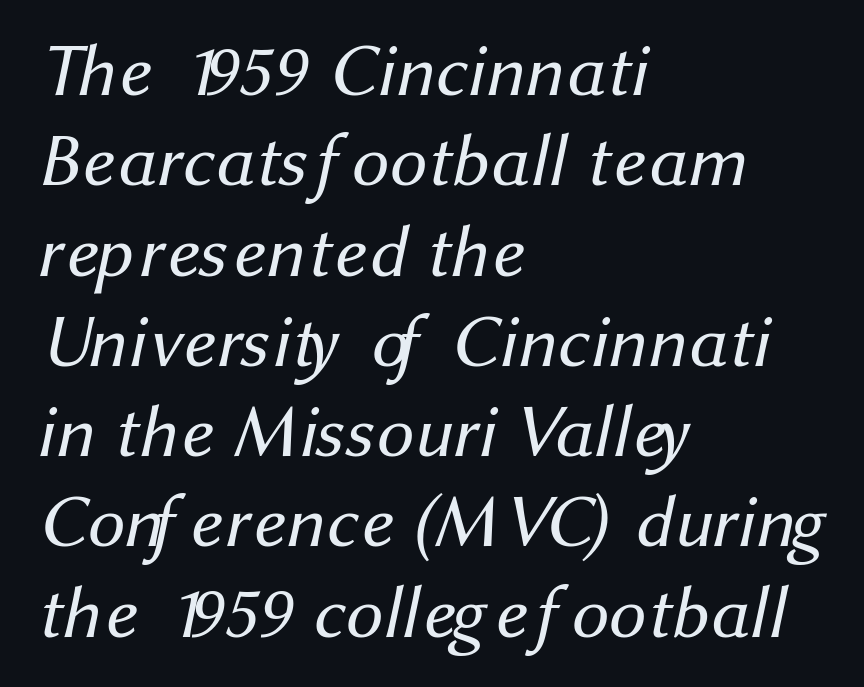
{"serif": "no", "bold": "no", "weight": "regular", "width": "normal", "stroke_contrast": "medium", "x_height": "medium", "monospaced": "no", "underline": "no", "align": "left", "line_spacing_ratio": 1.22, "letter_spacing": "normal", "letter_spacing_em": 0.0, "glyph_px": 74}
